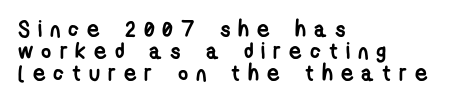
{"bold": "yes", "underline": "no", "align": "left", "line_spacing": "tight", "line_spacing_ratio": 0.99, "letter_spacing": "wide", "letter_spacing_em": 0.36, "glyph_px": 22}
